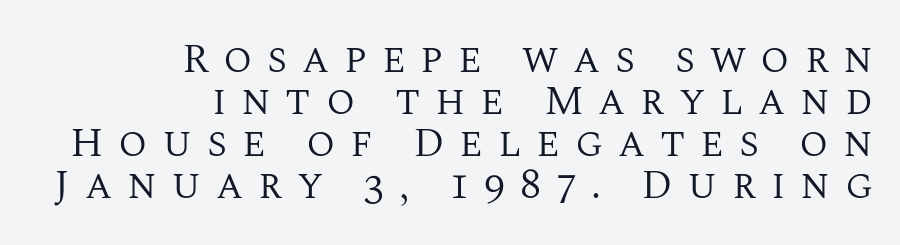
Q: Is the text bold? A: No.
Q: Is the text italic (slanted)? A: No, it is upright.
Q: Is the typeface a serif or a sans-serif typeface? A: Serif.
Q: Is the text underlined? A: No.
Q: How is the paragraph aligned? A: Right-aligned.
Q: Is the spacing between letters normal or unusually wide? A: Unusually wide.
Q: Is the spacing between lines tight, normal or loose? A: Tight.
Q: Width (condensed, normal, or wide)? A: Normal.
Q: Stroke contrast? A: Medium.
Q: x-height? A: Large.
Q: Monospaced? A: No.
